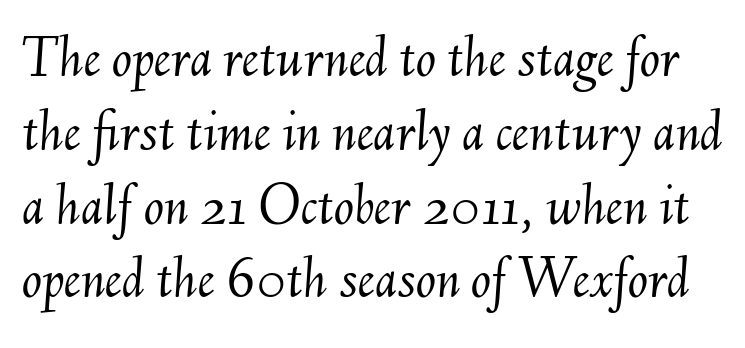
{"italic": "yes", "lean": "right", "slant_degrees": 6, "bold": "no", "weight": "light", "width": "normal", "stroke_contrast": "medium", "x_height": "small", "monospaced": "no", "underline": "no", "line_spacing_ratio": 1.23, "letter_spacing": "normal", "letter_spacing_em": 0.0, "glyph_px": 60}
